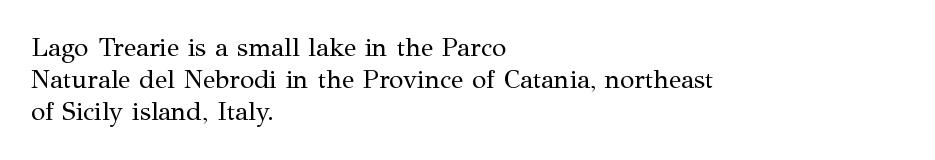
The image shows 26 px text type, upright; set left-aligned, line spacing 1.24x, normal letter spacing, not underlined.
